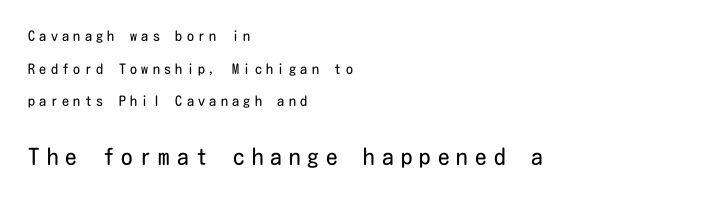
Q: Is the text bold? A: No.
Q: Is the text italic (slanted)? A: No, it is upright.
Q: Is the text underlined? A: No.
Q: How is the paragraph aligned? A: Left-aligned.
Q: Is the spacing between letters normal or unusually wide? A: Unusually wide.
Q: Is the spacing between lines tight, normal or loose? A: Loose.
Q: Which block of text is set in a larger size, the first (top) or the second (bottom)? A: The second (bottom) one.
